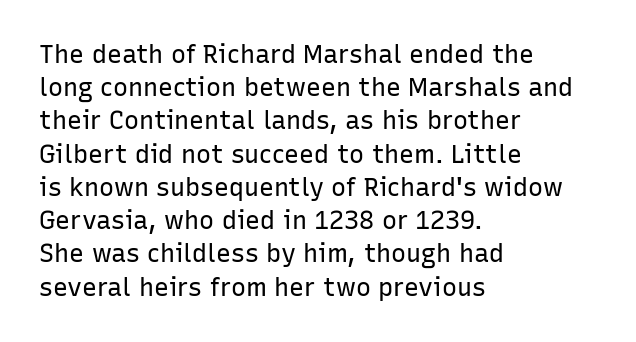
The image shows 25 px text type, upright; set left-aligned, normal line spacing (1.33x), normal letter spacing, not underlined.
